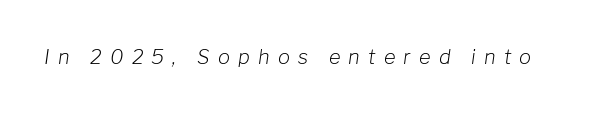
{"italic": "yes", "lean": "right", "slant_degrees": 8, "bold": "no", "underline": "no", "letter_spacing": "wide", "letter_spacing_em": 0.41, "glyph_px": 20}
